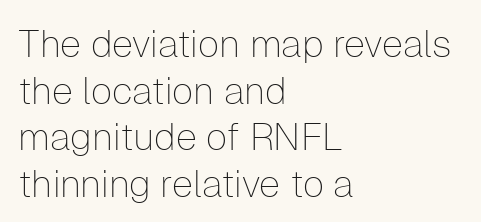
{"serif": "no", "italic": "no", "bold": "no", "weight": "thin", "width": "normal", "stroke_contrast": "low", "x_height": "medium", "monospaced": "no", "underline": "no", "align": "left", "line_spacing_ratio": 1.23, "letter_spacing": "normal", "letter_spacing_em": 0.0, "glyph_px": 38}
